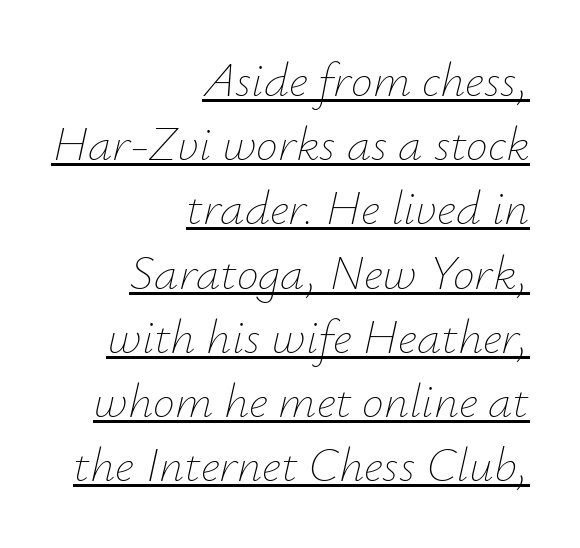
The image shows 49 px thin type, italic (leaning right); set right-aligned, normal line spacing (1.31x), normal letter spacing, underlined; low stroke contrast and a small x-height.
